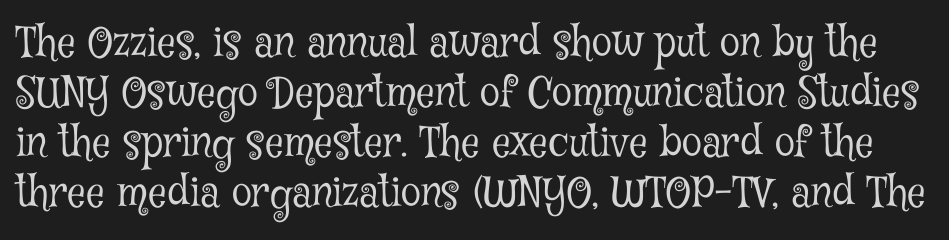
You could not count columns in this text — the font is proportionally spaced. Words float on clear page, feet unadorned. Nothing unusual about the tracking: characters are spaced as the font intends. The weight tops out at a normal text grade. The glyphs in this specimen are seriffed.
